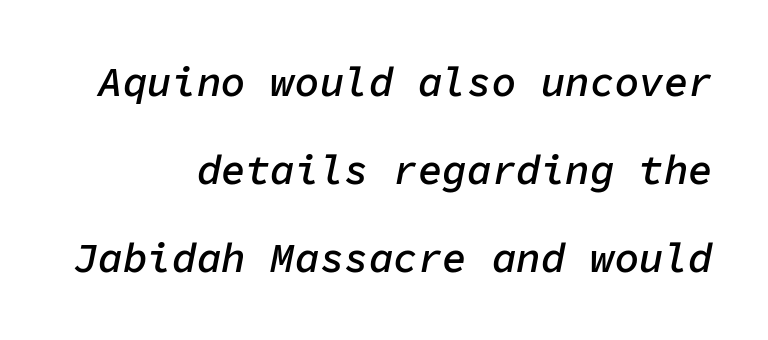
The baseline area is clear. In terms of posture, this sample is oblique. Nobody touched the tracking dial on this one. Do the characters align in a grid? Yes, the font is monospaced. Which margin do the lines hug? The right one — the left edge is uneven.
